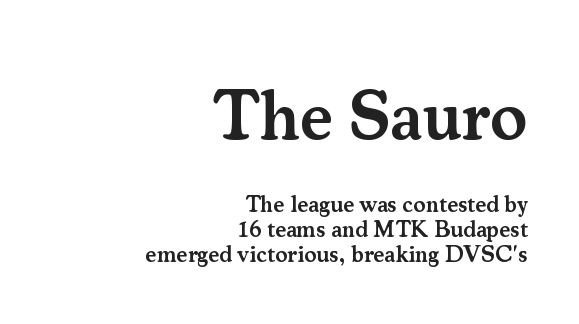
The image shows 70 px semibold serif type, upright; set right-aligned, tight line spacing (1.09x), normal letter spacing, not underlined; the first (top) block is 3.04x larger; medium stroke contrast and a small x-height.
